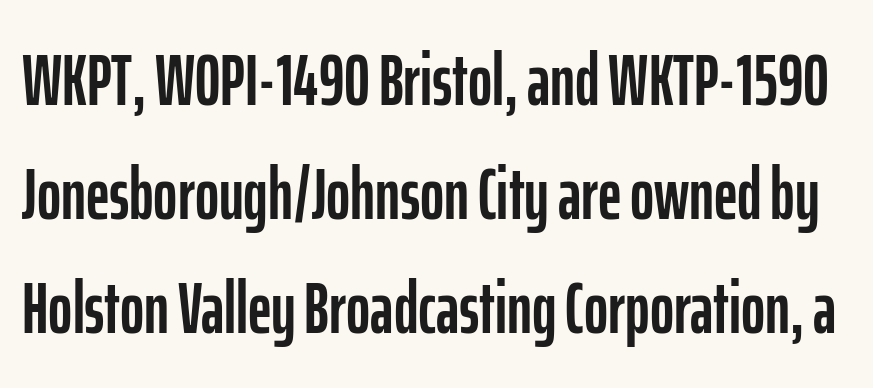
The image shows 73 px condensed sans-serif type, upright; set normal line spacing (1.56x), normal letter spacing, not underlined; low stroke contrast and a medium x-height.
